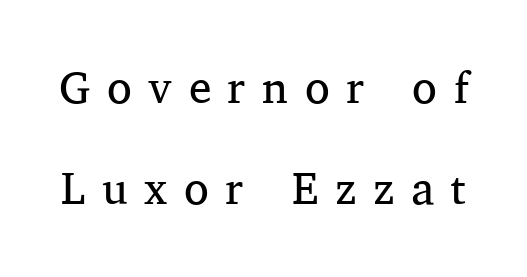
Q: Is the text bold? A: No.
Q: Is the text italic (slanted)? A: No, it is upright.
Q: Is the typeface a serif or a sans-serif typeface? A: Serif.
Q: Is the text underlined? A: No.
Q: Is the spacing between letters normal or unusually wide? A: Unusually wide.
Q: Is the spacing between lines tight, normal or loose? A: Loose.
Q: Width (condensed, normal, or wide)? A: Normal.
Q: Stroke contrast? A: Medium.
Q: x-height? A: Medium.
Q: Monospaced? A: No.
